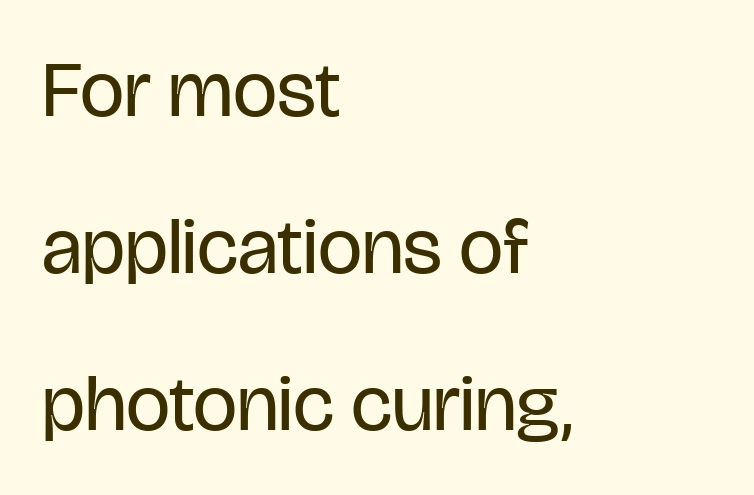
The image shows 79 px regular-weight, condensed sans-serif type, upright; set left-aligned, loose line spacing (1.99x), normal letter spacing, not underlined; low stroke contrast and a large x-height.
